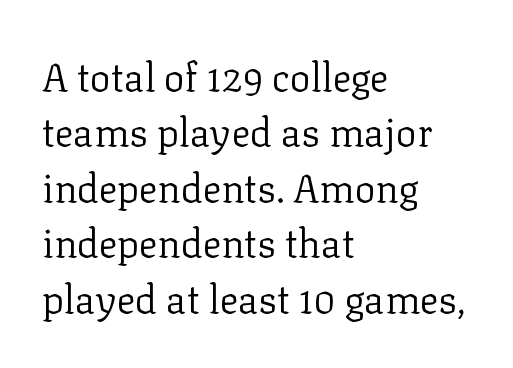
Horizontal alignment here is leftward, the default for most running prose. A light-to-regular cut is what we see here. Is this a fixed-width face? No — the glyphs have proportional, varying widths. Underlining? Definitely not there. Default kerning and tracking; the words read as compact shapes.
